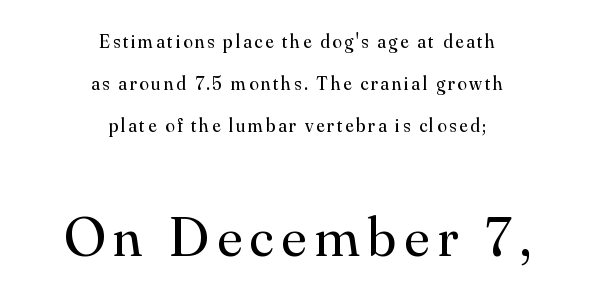
The image shows 57 px regular-weight serif type, upright; set centered, loose line spacing (2.2x), not underlined; the second (bottom) block is 3.0x larger; medium stroke contrast and a small x-height.
